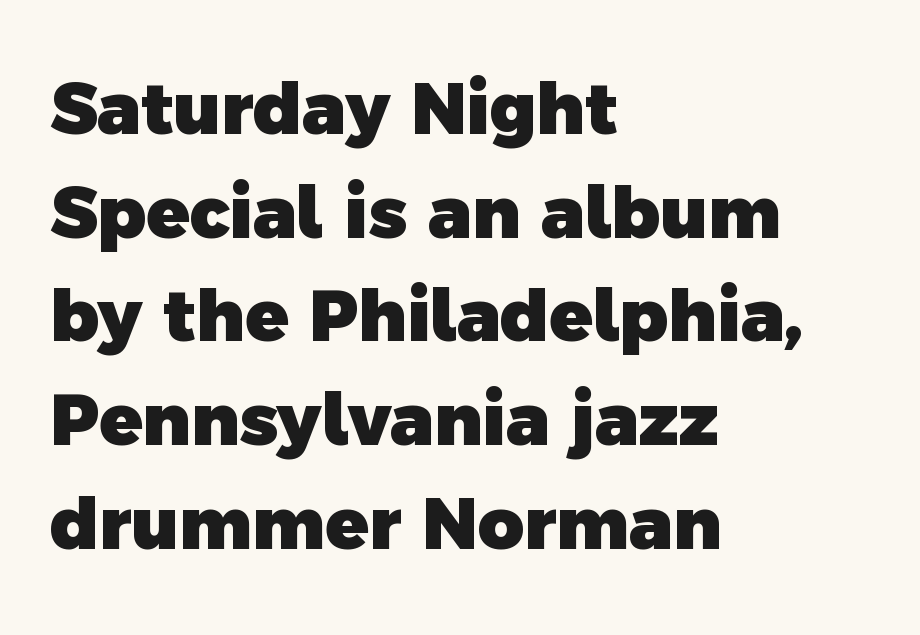
Quick note: interline space is typical. I'd call this a sans setting — the letters go barefoot. A typesetter would call this zero additional tracking. A typesetter would call this proportional, since set widths differ per character. Type without underlining.
